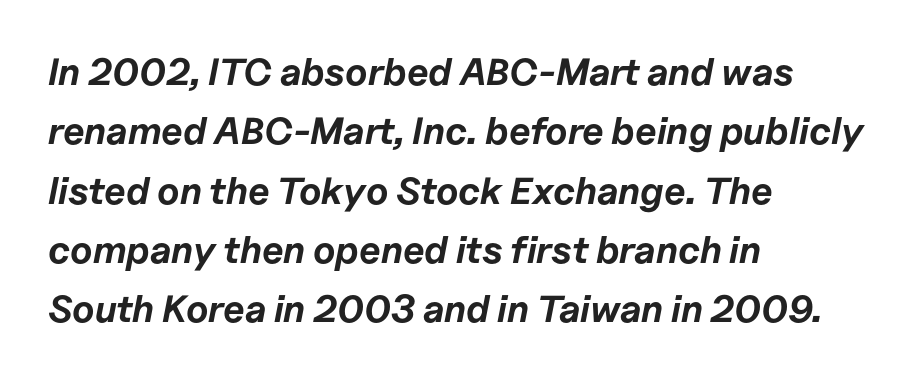
{"italic": "yes", "lean": "right", "slant_degrees": 11, "bold": "yes", "weight": "bold", "width": "normal", "stroke_contrast": "low", "x_height": "medium", "monospaced": "no", "underline": "no", "align": "left", "line_spacing": "normal", "line_spacing_ratio": 1.56, "letter_spacing": "normal", "letter_spacing_em": 0.0, "glyph_px": 38}
